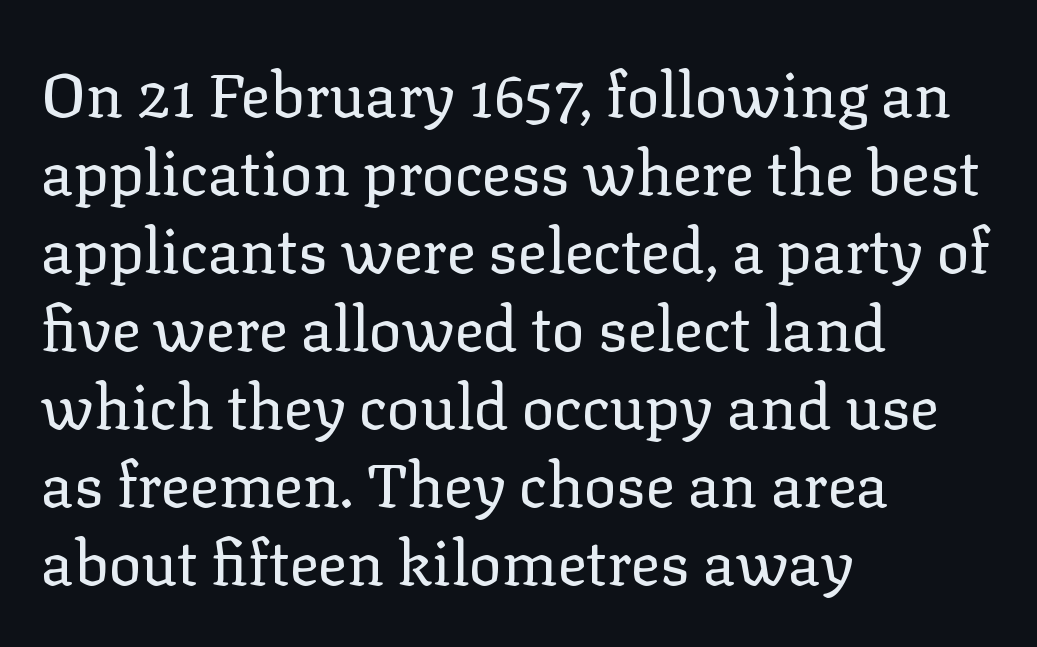
{"serif": "yes", "italic": "no", "bold": "no", "weight": "regular", "width": "normal", "stroke_contrast": "low", "x_height": "medium", "monospaced": "no", "underline": "no", "align": "left", "line_spacing": "normal", "line_spacing_ratio": 1.28, "letter_spacing": "normal", "letter_spacing_em": 0.0, "glyph_px": 61}
